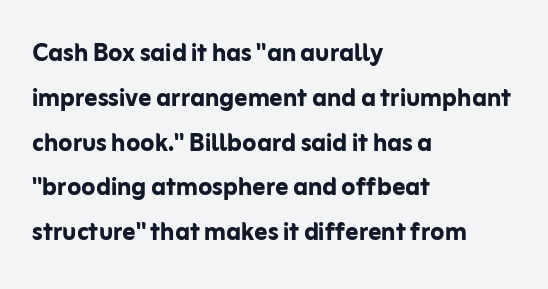
The letters carry no serifs — their stems end cleanly without finishing strokes. The face used here is proportionally spaced, like ordinary book or web type. The type is set solid horizontally, with unmodified tracking. Check the space under the baseline: it is left empty.
